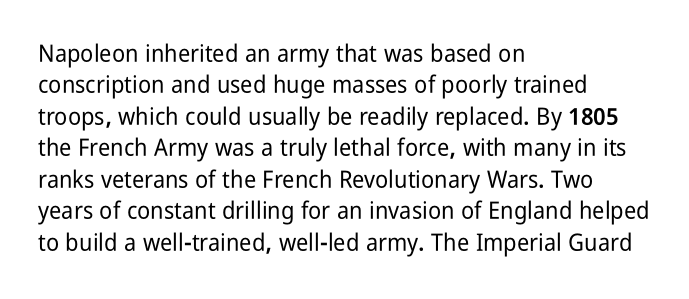
{"italic": "no", "underline": "no", "align": "left", "line_spacing": "normal", "line_spacing_ratio": 1.31, "letter_spacing": "normal", "letter_spacing_em": 0.0, "glyph_px": 24}
